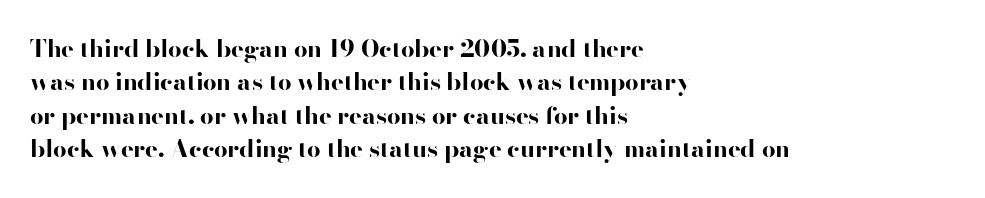
You can tell it's not italic because the verticals are truly vertical. Descender tails drop into unmarked territory. Baseline-to-baseline distance is the conventional proportion of letter height. Nobody touched the tracking dial on this one. Thick stems and heavy bowls — unmistakably bold. One-word summary of the alignment: left.
